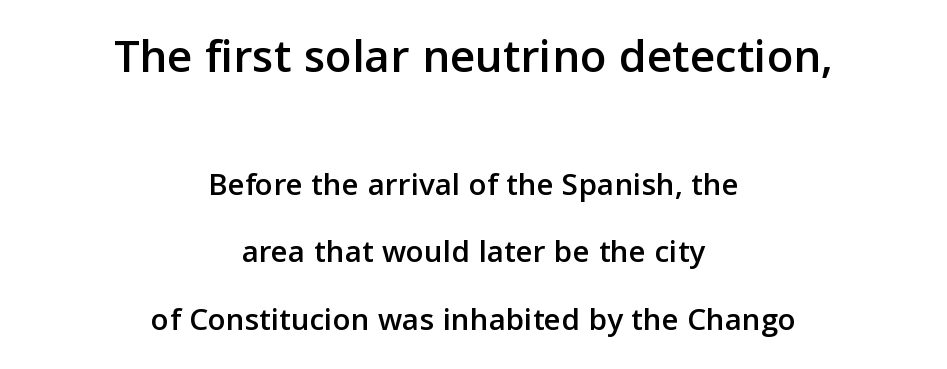
Q: Is the text italic (slanted)? A: No, it is upright.
Q: Is the typeface a serif or a sans-serif typeface? A: Sans-serif.
Q: Is the text underlined? A: No.
Q: How is the paragraph aligned? A: Centered.
Q: Is the spacing between letters normal or unusually wide? A: Normal.
Q: Is the spacing between lines tight, normal or loose? A: Loose.
Q: Which block of text is set in a larger size, the first (top) or the second (bottom)? A: The first (top) one.
Q: Width (condensed, normal, or wide)? A: Normal.
Q: Stroke contrast? A: Low.
Q: x-height? A: Medium.
Q: Monospaced? A: No.
